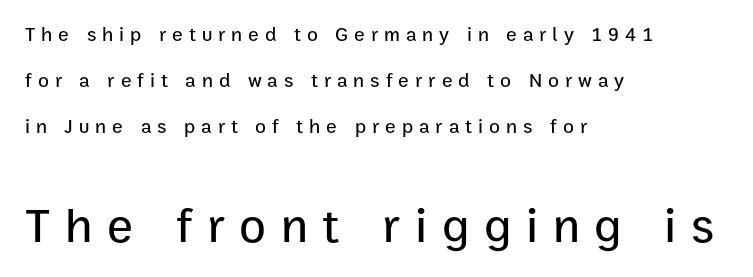
Q: Is the text italic (slanted)? A: No, it is upright.
Q: Is the typeface a serif or a sans-serif typeface? A: Sans-serif.
Q: Is the text underlined? A: No.
Q: How is the paragraph aligned? A: Left-aligned.
Q: Is the spacing between letters normal or unusually wide? A: Unusually wide.
Q: Is the spacing between lines tight, normal or loose? A: Loose.
Q: Which block of text is set in a larger size, the first (top) or the second (bottom)? A: The second (bottom) one.
Q: Width (condensed, normal, or wide)? A: Normal.
Q: Stroke contrast? A: Low.
Q: x-height? A: Medium.
Q: Monospaced? A: No.
